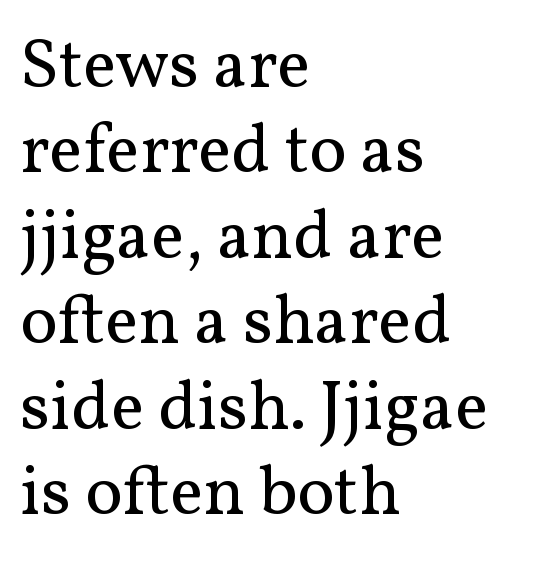
The image shows 70 px regular-weight serif type, upright; set left-aligned, line spacing 1.22x, normal letter spacing, not underlined; medium stroke contrast and a medium x-height.
